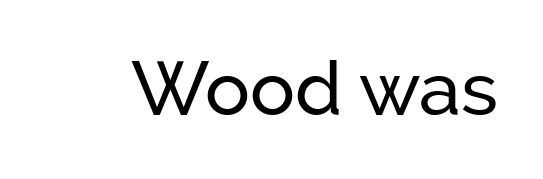
The image shows 75 px sans-serif type, upright; set normal letter spacing, not underlined; low stroke contrast and a medium x-height.
